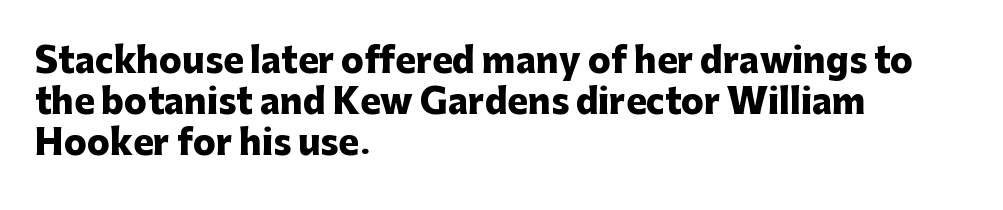
Q: Is the text bold? A: Yes.
Q: Is the text italic (slanted)? A: No, it is upright.
Q: Is the typeface a serif or a sans-serif typeface? A: Sans-serif.
Q: Is the text underlined? A: No.
Q: How is the paragraph aligned? A: Left-aligned.
Q: Is the spacing between letters normal or unusually wide? A: Normal.
Q: Width (condensed, normal, or wide)? A: Normal.
Q: Stroke contrast? A: Low.
Q: x-height? A: Medium.
Q: Monospaced? A: No.
